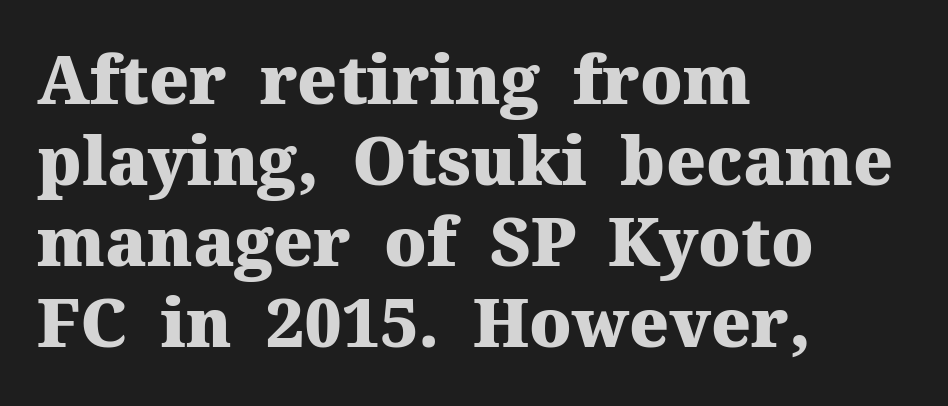
The image shows 67 px heavy serif type, upright; set left-aligned, line spacing 1.21x, normal letter spacing, not underlined; medium stroke contrast and a medium x-height.
